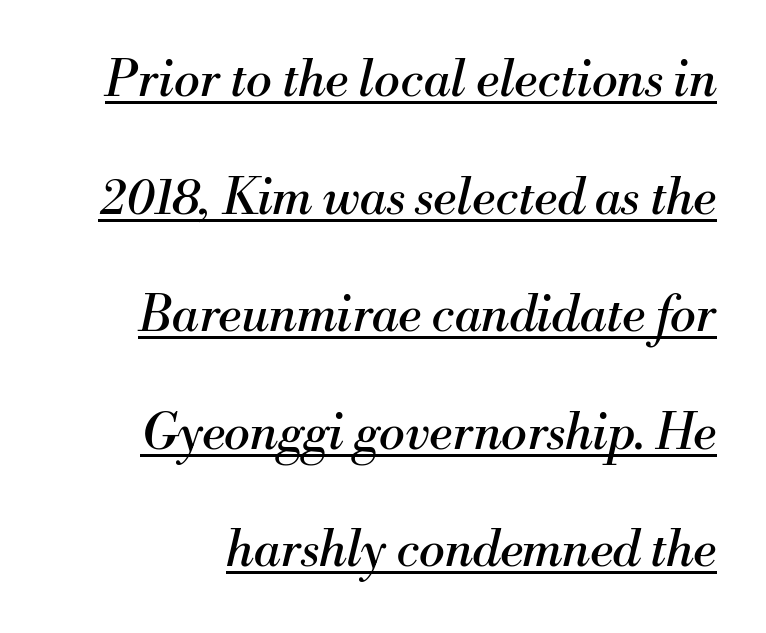
Tracking here is standard; glyphs follow each other at the usual distance. This is not heavy type; no bold has been used. The axis of the letterforms is tilted away from vertical. Think of a printed novel: that variable character pitch is what you see here.
